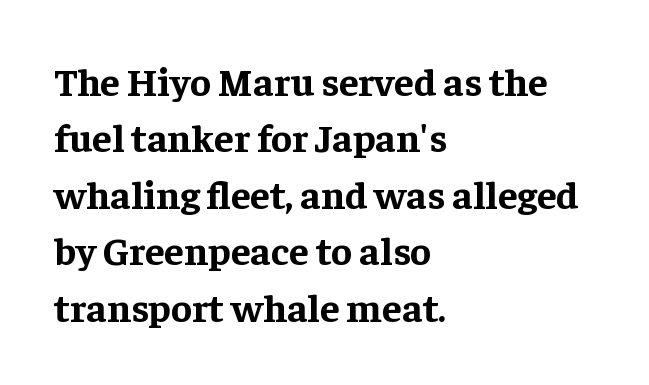
Q: Is the text bold? A: Yes.
Q: Is the text italic (slanted)? A: No, it is upright.
Q: Is the typeface a serif or a sans-serif typeface? A: Serif.
Q: Is the text underlined? A: No.
Q: How is the paragraph aligned? A: Left-aligned.
Q: Is the spacing between letters normal or unusually wide? A: Normal.
Q: Is the spacing between lines tight, normal or loose? A: Normal.
Q: Width (condensed, normal, or wide)? A: Normal.
Q: Stroke contrast? A: Low.
Q: x-height? A: Medium.
Q: Monospaced? A: No.
